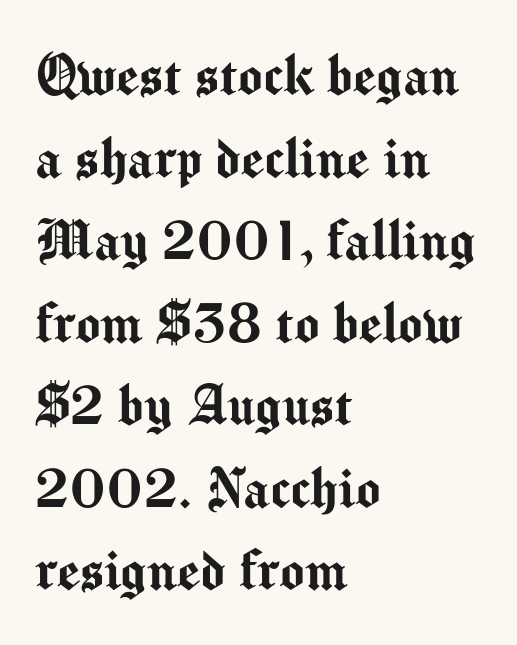
{"serif": "no", "italic": "no", "width": "normal", "stroke_contrast": "medium", "x_height": "medium", "monospaced": "no", "underline": "no", "align": "left", "line_spacing": "normal", "line_spacing_ratio": 1.27, "letter_spacing": "normal", "letter_spacing_em": 0.0, "glyph_px": 65}
